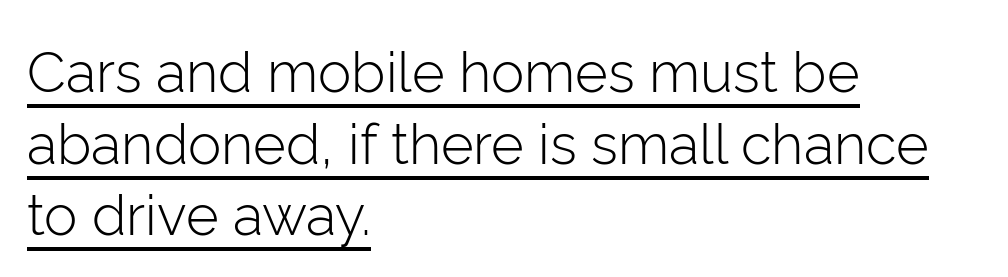
What stands out about the letter spacing? Nothing — it is the standard amount. A typesetter would label this face a sans. Think standard paragraph weight, or any step lighter than that. The leading is moderate, giving the passage an even texture. The rendering uses natural spacing where letterforms have individual widths. This sample is left-justified, so line endings fall wherever the words run out.
